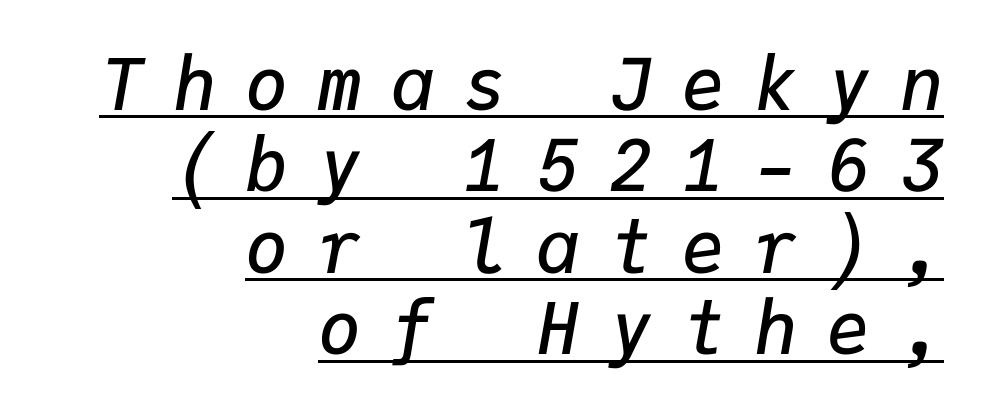
Q: Is the text bold? A: Semi-bold.
Q: Is the text italic (slanted)? A: Yes, it leans right by about 9 degrees.
Q: Is the text underlined? A: Yes.
Q: How is the paragraph aligned? A: Right-aligned.
Q: Is the spacing between letters normal or unusually wide? A: Unusually wide.
Q: Is the spacing between lines tight, normal or loose? A: Tight.
Q: Width (condensed, normal, or wide)? A: Normal.
Q: Stroke contrast? A: Low.
Q: x-height? A: Medium.
Q: Monospaced? A: Yes.
